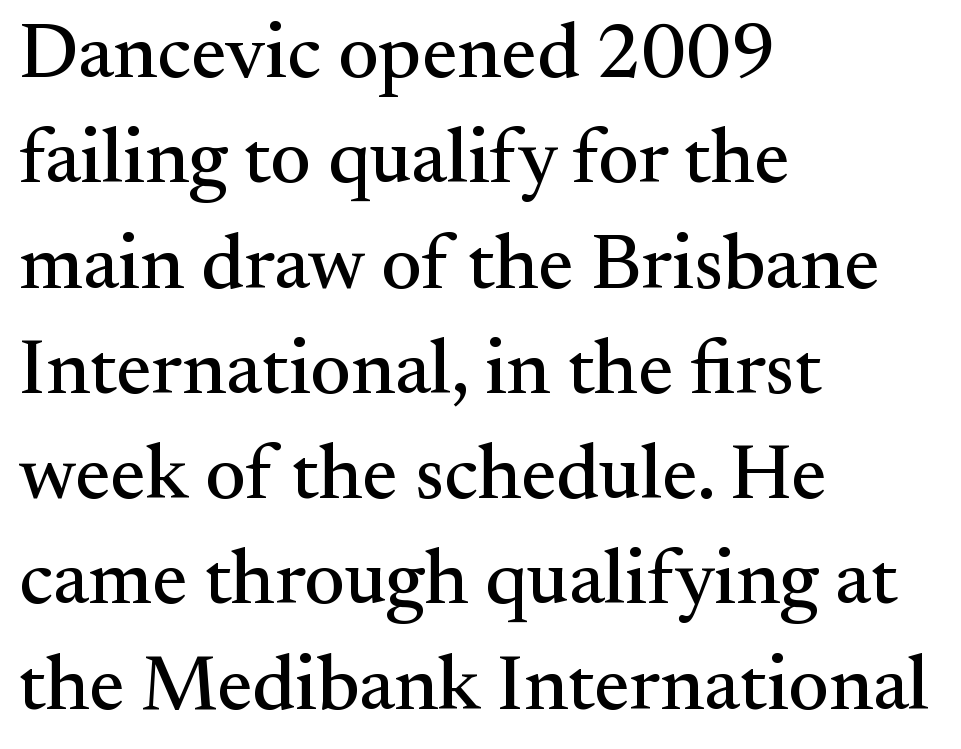
The image shows 78 px serif type, upright; set left-aligned, normal line spacing (1.35x), normal letter spacing, not underlined; medium stroke contrast and a small x-height.
